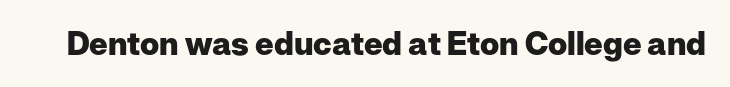
Every character sits straight up, as roman type does. Compared with typical body copy, the letter spacing here is the same. Lines of text with bare space underneath. What kind of face is this? One without serifs — a sans. Note the varied advance widths — an 'i' is clearly narrower than an 'm'.
